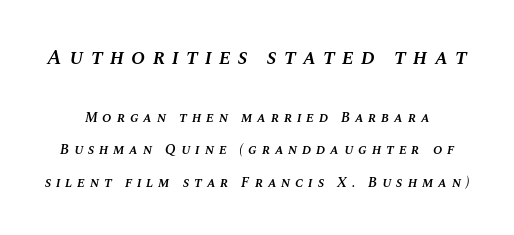
{"italic": "yes", "lean": "right", "slant_degrees": 10, "bold": "semi", "underline": "no", "line_spacing": "loose", "line_spacing_ratio": 2.33, "letter_spacing": "wide", "letter_spacing_em": 0.34, "larger_block": "first", "size_ratio": 1.5, "glyph_px": 21}
